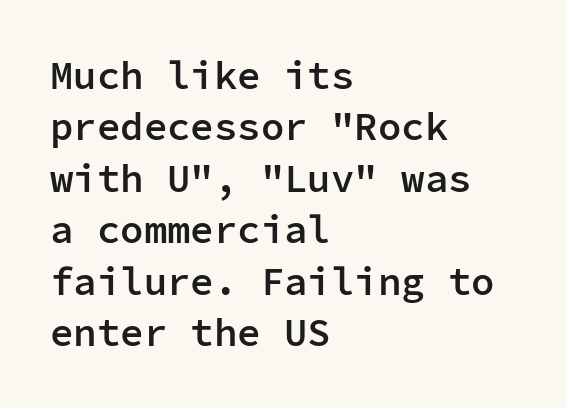
Horizontally, the lines are justified to the leading edge only. The letters sit at their default tracking, neither squeezed nor spread. The string is rendered with underlining switched off. Summary of vertical rhythm: regular, with standard interline spacing. Regarding serifs, this sample does without them.
